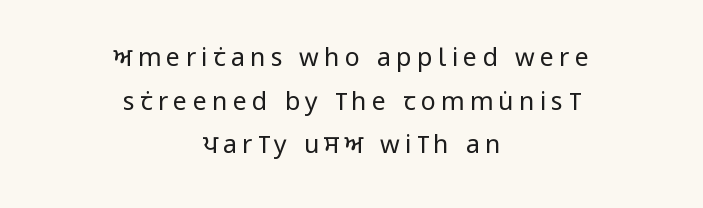
The string is rendered with underlining switched off. Display-style spreading of the glyphs; the letterfit is very open. Where is the straight margin? There isn't one; the lines are centered. The typesetting does not lean heavy: it is not bold. These lines were composed using upright roman letters.
